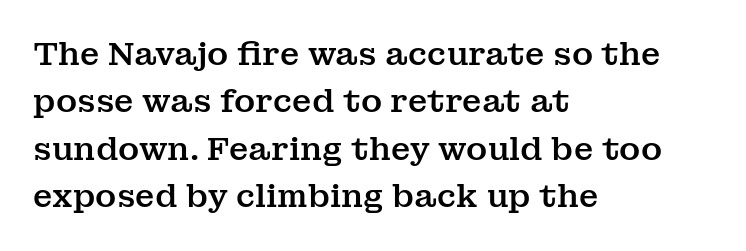
Which margin do the lines hug? The left one — the right edge is uneven. Regarding leading, the lines here are spaced in the standard way. The line texture is even and compact thanks to regular tracking. Descenders are the only things crossing below the line. This is serif lettering, the kind often seen in printed books.
